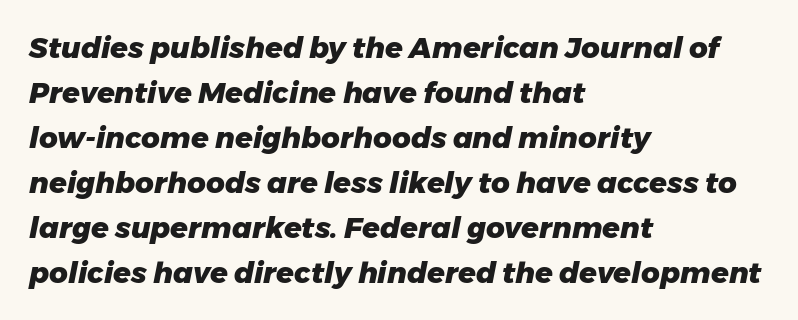
{"italic": "yes", "lean": "right", "slant_degrees": 11, "bold": "yes", "weight": "heavy", "width": "normal", "stroke_contrast": "low", "x_height": "medium", "monospaced": "no", "underline": "no", "align": "left", "line_spacing": "normal", "line_spacing_ratio": 1.55, "letter_spacing": "normal", "letter_spacing_em": 0.0, "glyph_px": 29}
